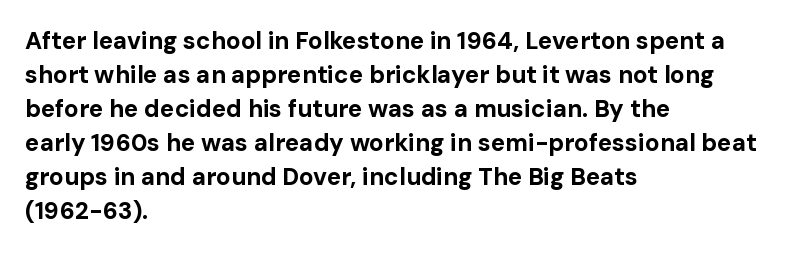
The image shows 24 px bold type, upright; set left-aligned, normal line spacing (1.42x), normal letter spacing, not underlined.
